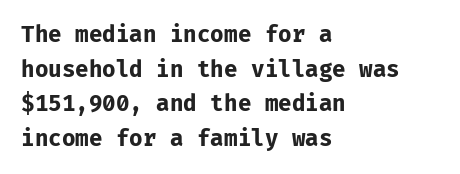
This sample uses an upright cut, with every glyph sitting square on the baseline. Whoever set this chose a conventional vertical rhythm. Students, note that the glyphs here touch the page at normal intervals. Strokes here are thick enough to call this a true bold.
